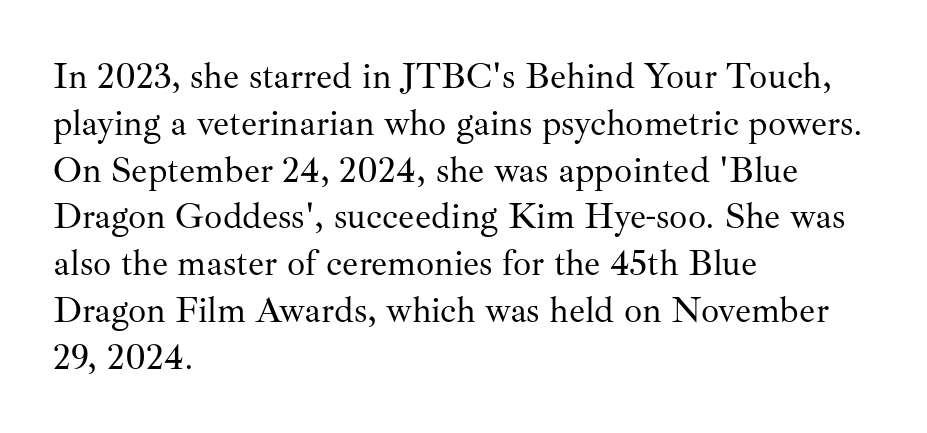
Posture: upright roman. You could not count columns in this text — the font is proportionally spaced. Nobody touched the tracking dial on this one. Type without underlining. Is the type heavy? It reads as light-to-regular instead.
